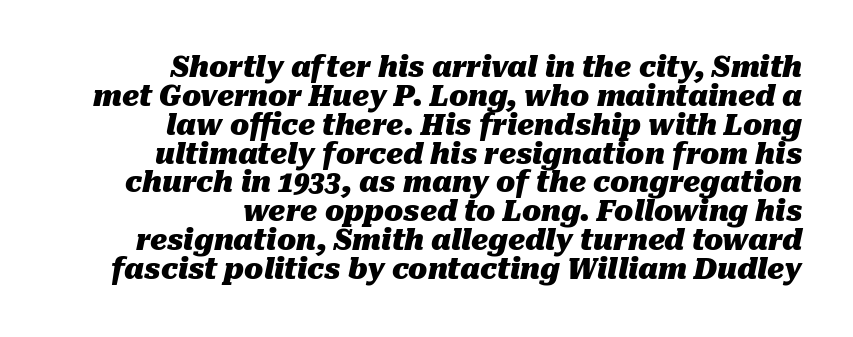
Q: Is the text bold? A: Yes.
Q: Is the text italic (slanted)? A: Yes, it leans right by about 10 degrees.
Q: Is the text underlined? A: No.
Q: How is the paragraph aligned? A: Right-aligned.
Q: Is the spacing between letters normal or unusually wide? A: Normal.
Q: Is the spacing between lines tight, normal or loose? A: Tight.
Q: Width (condensed, normal, or wide)? A: Normal.
Q: Stroke contrast? A: Medium.
Q: x-height? A: Medium.
Q: Monospaced? A: No.
